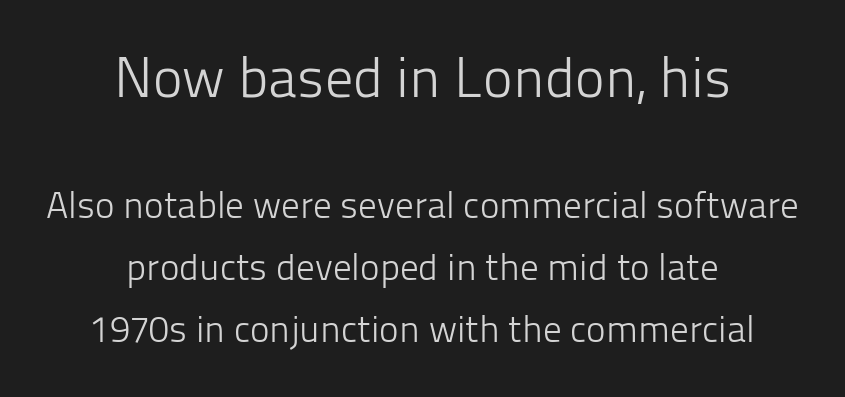
{"serif": "no", "italic": "no", "bold": "no", "weight": "light", "width": "normal", "stroke_contrast": "low", "x_height": "medium", "monospaced": "no", "underline": "no", "align": "center", "line_spacing": "normal", "line_spacing_ratio": 1.68, "letter_spacing": "normal", "letter_spacing_em": 0.0, "larger_block": "first", "size_ratio": 1.51, "glyph_px": 56}
